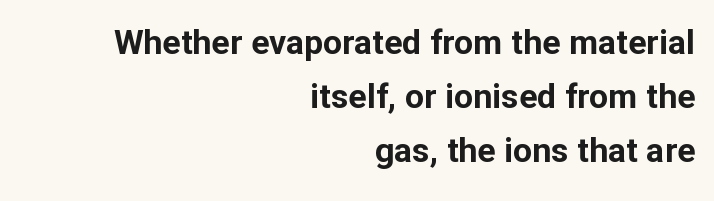
The image shows 34 px bold sans-serif type, upright; set right-aligned, normal line spacing (1.59x), normal letter spacing, not underlined; low stroke contrast and a medium x-height.
